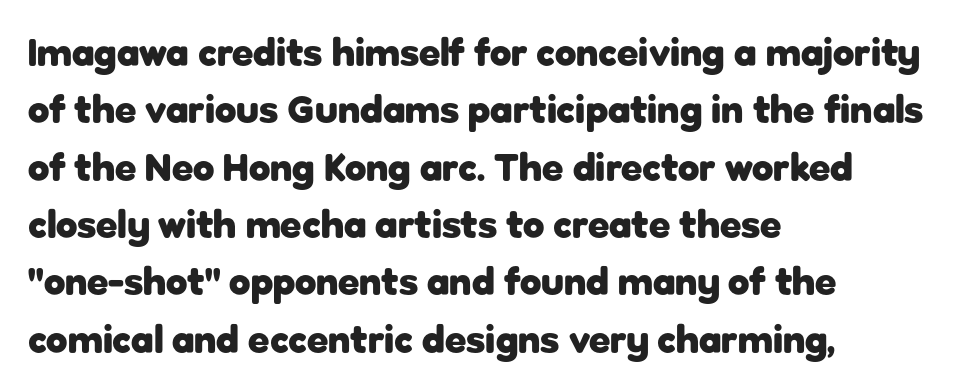
The passage shown is typed in a proportional face where columns would drift. Do the letters lean? They stand straight. Check under the words: just untouched page. No feet cap the strokes, marking this as sans-serif type. Where is the straight margin? On the left. Default kerning and tracking; the words read as compact shapes.
